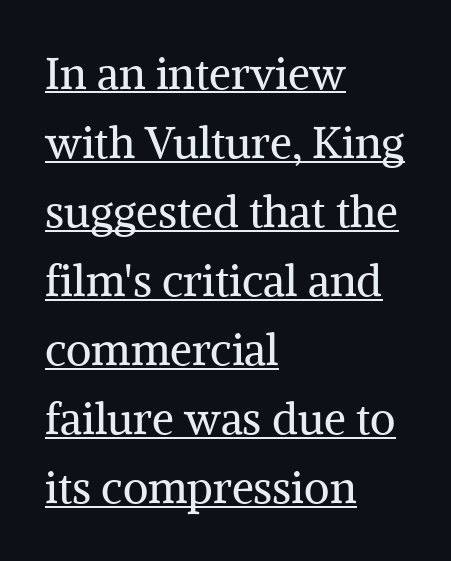
Q: Is the text bold? A: No.
Q: Is the text italic (slanted)? A: No, it is upright.
Q: Is the typeface a serif or a sans-serif typeface? A: Serif.
Q: Is the text underlined? A: Yes.
Q: How is the paragraph aligned? A: Left-aligned.
Q: Is the spacing between letters normal or unusually wide? A: Normal.
Q: Is the spacing between lines tight, normal or loose? A: Normal.
Q: Width (condensed, normal, or wide)? A: Normal.
Q: Stroke contrast? A: Medium.
Q: x-height? A: Medium.
Q: Monospaced? A: No.
